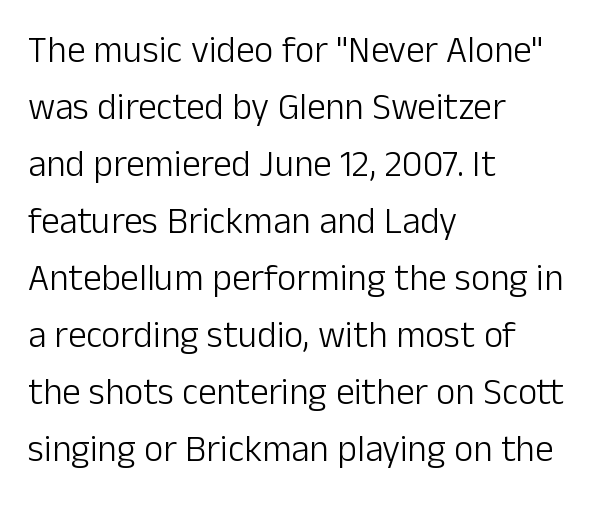
Q: Is the text bold? A: No.
Q: Is the text italic (slanted)? A: No, it is upright.
Q: Is the typeface a serif or a sans-serif typeface? A: Sans-serif.
Q: Is the text underlined? A: No.
Q: How is the paragraph aligned? A: Left-aligned.
Q: Is the spacing between letters normal or unusually wide? A: Normal.
Q: Is the spacing between lines tight, normal or loose? A: Normal.
Q: Width (condensed, normal, or wide)? A: Normal.
Q: Stroke contrast? A: Low.
Q: x-height? A: Medium.
Q: Monospaced? A: No.
